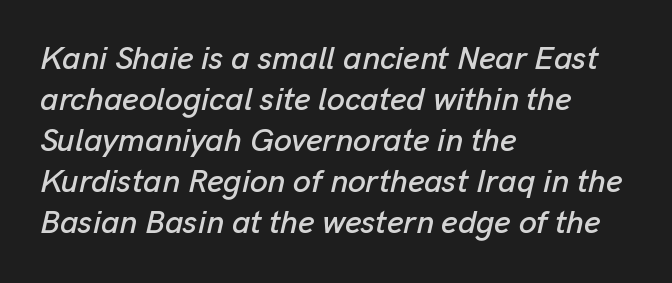
The passage shown stacks its lines at a standard gap. Character widths vary here, with narrow letters taking less room than wide ones. Leftover space on each line is placed entirely after the last word. Type without underlining. The axis of the letterforms is tilted away from vertical.
